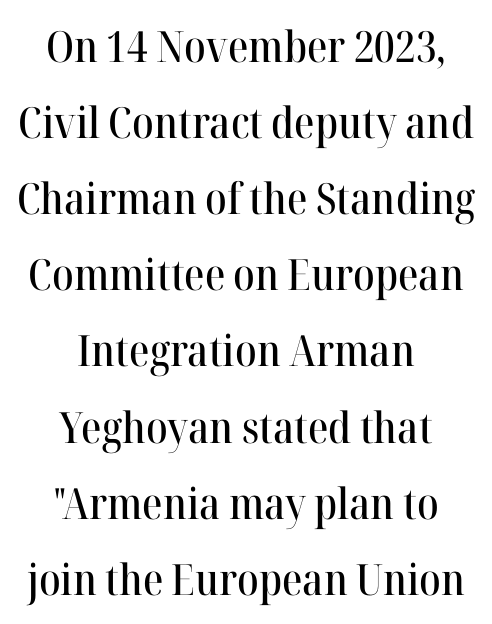
Q: Is the text italic (slanted)? A: No, it is upright.
Q: Is the typeface a serif or a sans-serif typeface? A: Serif.
Q: Is the text underlined? A: No.
Q: How is the paragraph aligned? A: Centered.
Q: Is the spacing between letters normal or unusually wide? A: Normal.
Q: Width (condensed, normal, or wide)? A: Normal.
Q: Stroke contrast? A: High.
Q: x-height? A: Medium.
Q: Monospaced? A: No.
